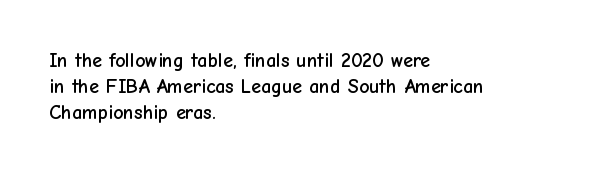
{"italic": "no", "underline": "no", "align": "left", "line_spacing": "normal", "line_spacing_ratio": 1.29, "letter_spacing": "normal", "letter_spacing_em": 0.0, "glyph_px": 20}
